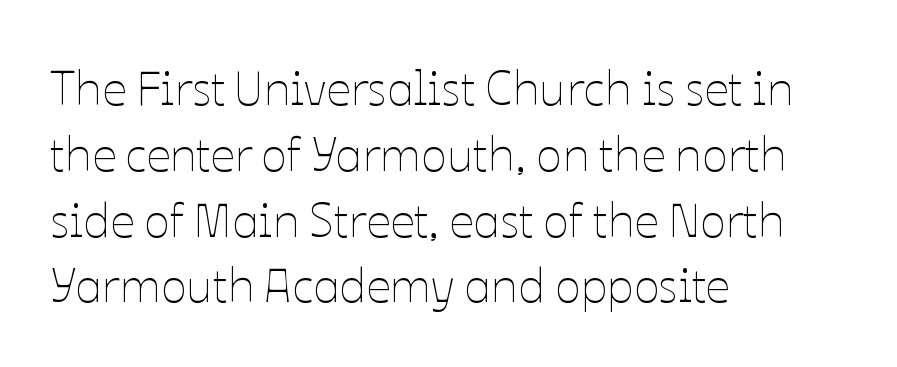
Each line starts at the same left margin while the right side varies. The face looks like a standard text weight, possibly lighter. You could not count columns in this text — the font is proportionally spaced. The letters stand straight up with perfectly vertical stems. Lines of text with bare space underneath. Look at the tracking — it's just the regular setting, nothing added.
